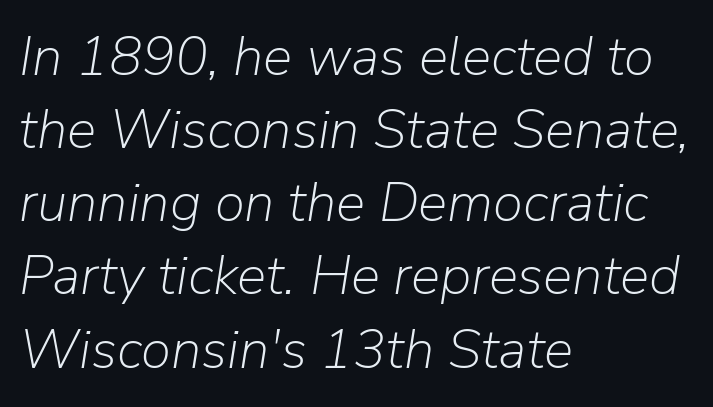
{"italic": "yes", "lean": "right", "slant_degrees": 9, "bold": "no", "weight": "light", "width": "normal", "stroke_contrast": "low", "x_height": "medium", "monospaced": "no", "underline": "no", "align": "left", "line_spacing": "normal", "line_spacing_ratio": 1.33, "letter_spacing": "normal", "letter_spacing_em": 0.0, "glyph_px": 55}
